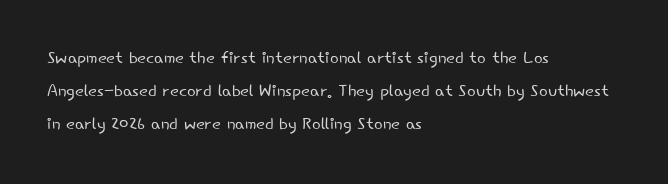
Honestly, the row spacing looks completely unremarkable. Caption: face not bold, strokes unweighted. Posture: vertical. This rendering features lettering with no underline. The setting favours the left margin, as ordinary paragraphs usually do.
